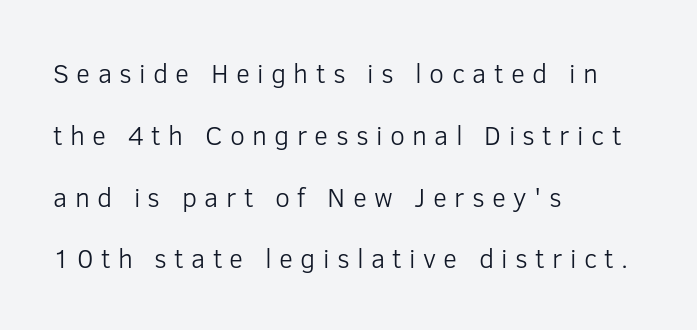
The image shows 27 px text type, upright; set left-aligned, loose line spacing (2.29x), unusually wide letter spacing (+0.27 em), not underlined.
